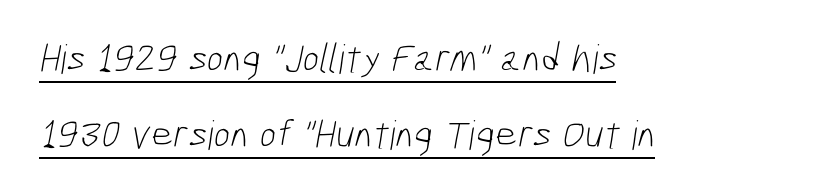
Has an underline been added? It has. Look at the tracking — it's just the regular setting, nothing added. The typeface chosen for these lines omits serifs. Compared with typical paragraphs, the rows here are farther apart. The typeface has the unassuming heft of standard copy or less.
